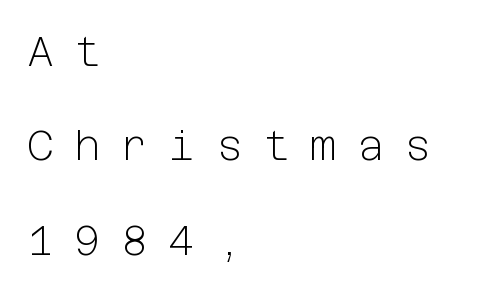
The line-height multiplier appears high, well above default. The strokes are not fattened; the text isn't bold. These lines are set flush left with a ragged right edge. The line texture is sparse and dotted thanks to wide tracking.
